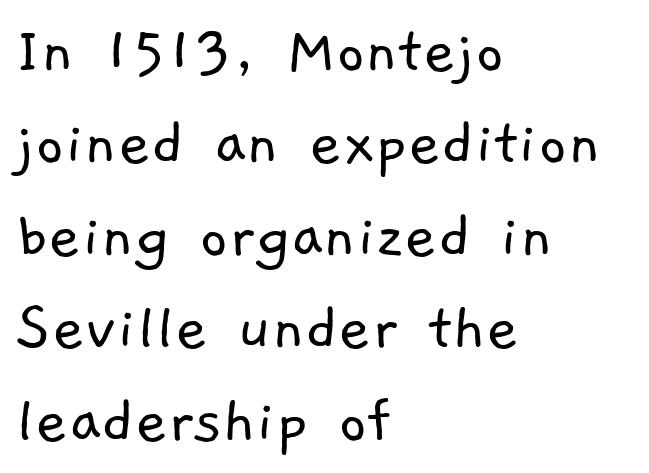
Q: Is the text bold? A: No.
Q: Is the typeface a serif or a sans-serif typeface? A: Sans-serif.
Q: Is the text underlined? A: No.
Q: How is the paragraph aligned? A: Left-aligned.
Q: Is the spacing between letters normal or unusually wide? A: Normal.
Q: Is the spacing between lines tight, normal or loose? A: Normal.
Q: Width (condensed, normal, or wide)? A: Normal.
Q: Stroke contrast? A: Low.
Q: x-height? A: Medium.
Q: Monospaced? A: No.
